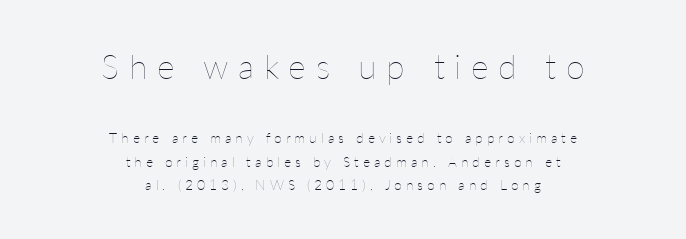
{"italic": "no", "bold": "no", "weight": "thin", "width": "normal", "stroke_contrast": "low", "x_height": "medium", "monospaced": "no", "underline": "no", "align": "center", "line_spacing": "normal", "line_spacing_ratio": 1.68, "letter_spacing": "wide", "letter_spacing_em": 0.28, "larger_block": "first", "size_ratio": 2.43, "glyph_px": 34}
